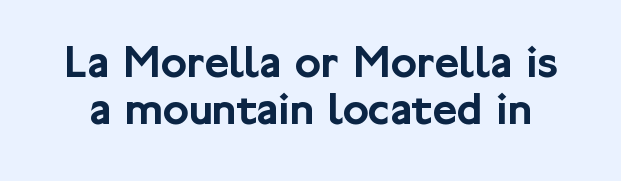
Q: Is the text italic (slanted)? A: No, it is upright.
Q: Is the typeface a serif or a sans-serif typeface? A: Sans-serif.
Q: Is the text underlined? A: No.
Q: Is the spacing between letters normal or unusually wide? A: Normal.
Q: Is the spacing between lines tight, normal or loose? A: Tight.
Q: Width (condensed, normal, or wide)? A: Normal.
Q: Stroke contrast? A: Low.
Q: x-height? A: Medium.
Q: Monospaced? A: No.
